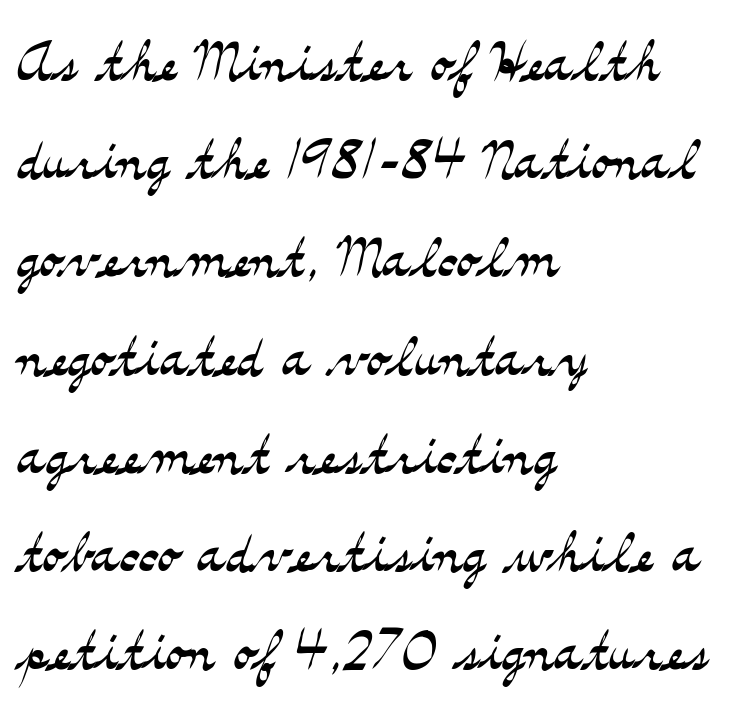
{"serif": "yes", "bold": "no", "weight": "light", "width": "wide", "stroke_contrast": "medium", "x_height": "small", "monospaced": "no", "underline": "no", "align": "left", "line_spacing": "normal", "line_spacing_ratio": 1.31, "letter_spacing": "normal", "letter_spacing_em": 0.0, "glyph_px": 75}
